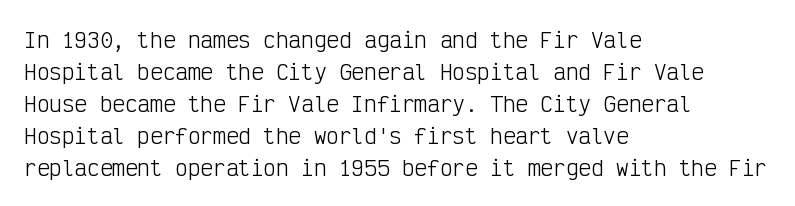
Q: Is the text bold? A: No.
Q: Is the text italic (slanted)? A: No, it is upright.
Q: Is the text underlined? A: No.
Q: How is the paragraph aligned? A: Left-aligned.
Q: Is the spacing between letters normal or unusually wide? A: Normal.
Q: Is the spacing between lines tight, normal or loose? A: Normal.
